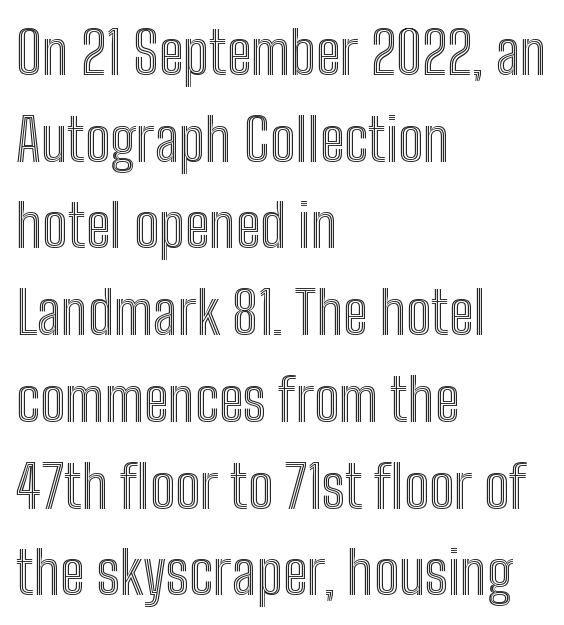
Q: Is the text italic (slanted)? A: No, it is upright.
Q: Is the text underlined? A: No.
Q: How is the paragraph aligned? A: Left-aligned.
Q: Is the spacing between letters normal or unusually wide? A: Normal.
Q: Is the spacing between lines tight, normal or loose? A: Normal.
Q: Width (condensed, normal, or wide)? A: Condensed.
Q: x-height? A: Medium.
Q: Monospaced? A: No.
